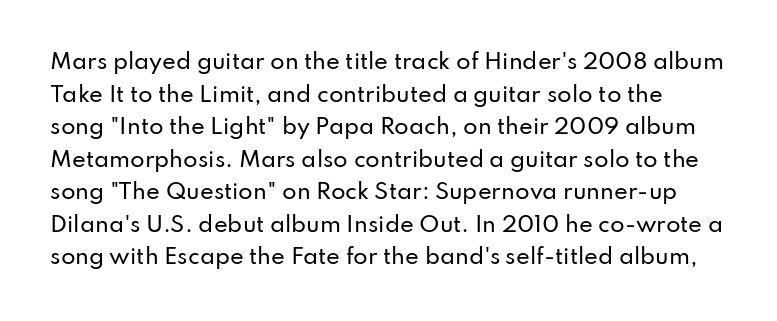
Q: Is the text italic (slanted)? A: No, it is upright.
Q: Is the text underlined? A: No.
Q: Is the spacing between letters normal or unusually wide? A: Normal.
Q: Is the spacing between lines tight, normal or loose? A: Normal.
